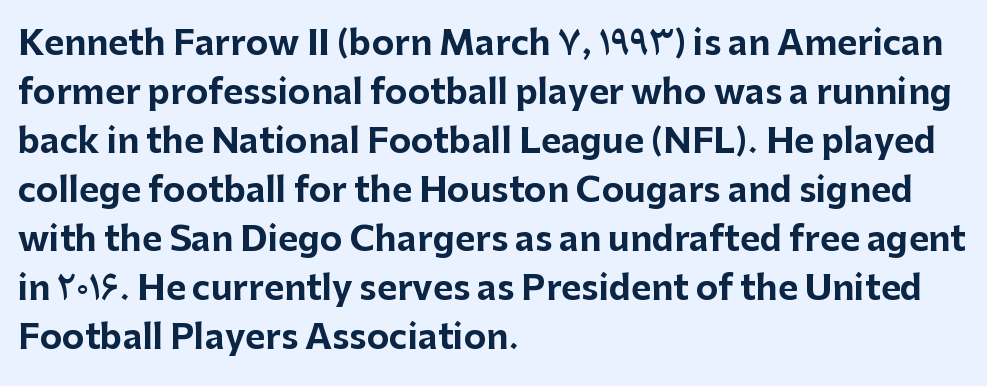
{"serif": "no", "italic": "no", "bold": "yes", "weight": "bold", "width": "normal", "stroke_contrast": "low", "x_height": "medium", "monospaced": "no", "underline": "no", "align": "left", "line_spacing": "normal", "line_spacing_ratio": 1.44, "letter_spacing": "normal", "letter_spacing_em": 0.0, "glyph_px": 34}
